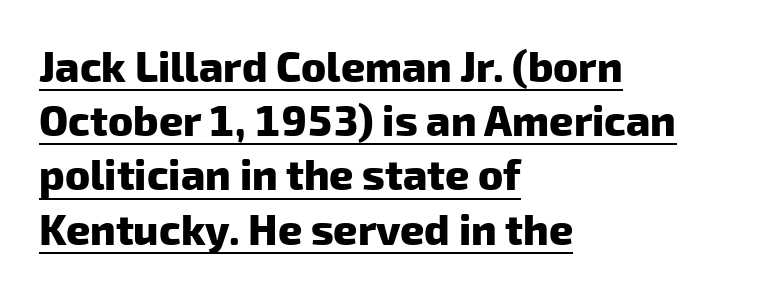
The image shows 42 px heavy sans-serif type; set left-aligned, normal line spacing (1.29x), normal letter spacing, underlined; low stroke contrast and a medium x-height.
